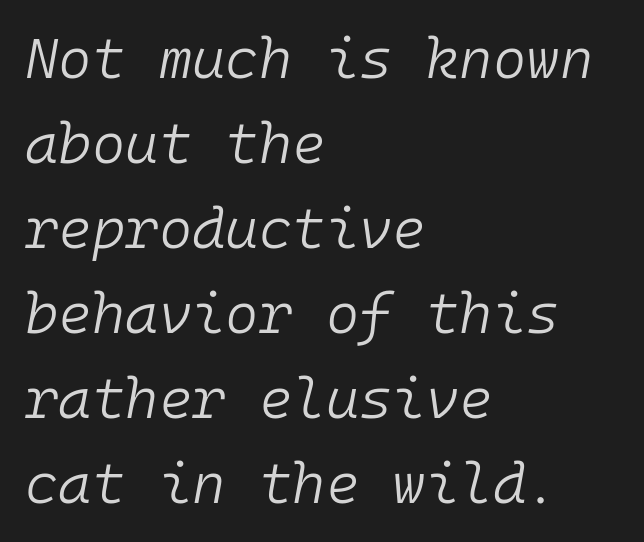
Slant detected: the letters are inclined. The rendering uses typewriter-style spacing with identical character cells. Each stroke keeps to a modest, everyday thickness or less. Regarding leading, the lines here are spaced in the standard way. This rendering uses left alignment, leaving the right contour irregular. Has an underline been added? It has not.
